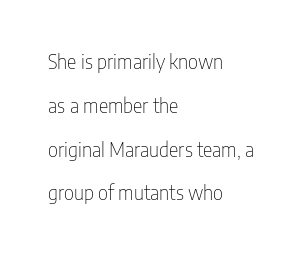
The space between consecutive lines is lavish. A roman cut, with each character standing at attention. Words appear dense and cohesive because spacing is normal. Plain, unruled lines of type.
